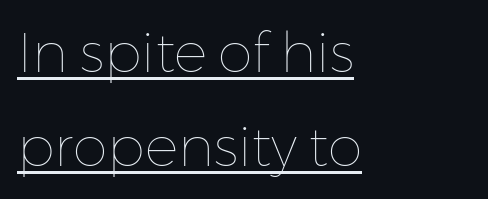
Q: Is the text bold? A: No.
Q: Is the text italic (slanted)? A: No, it is upright.
Q: Is the text underlined? A: Yes.
Q: How is the paragraph aligned? A: Left-aligned.
Q: Is the spacing between letters normal or unusually wide? A: Normal.
Q: Is the spacing between lines tight, normal or loose? A: Normal.
Q: Width (condensed, normal, or wide)? A: Normal.
Q: Stroke contrast? A: Low.
Q: x-height? A: Medium.
Q: Monospaced? A: No.
